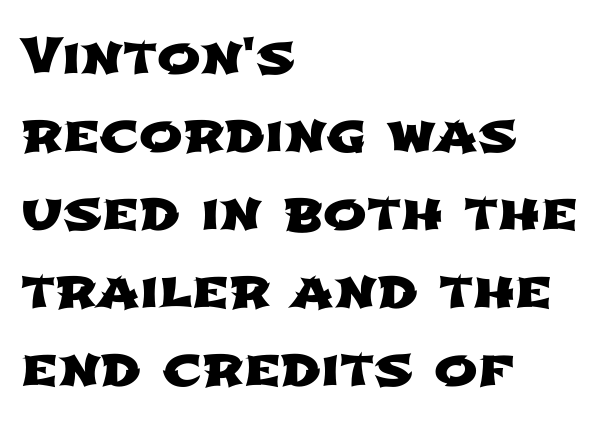
Quick note: underline off. Nothing unusual about the tracking: characters are spaced as the font intends. Serifs: no, the terminals of the letterforms are clean. Here the designer chose a conventional face with non-uniform glyph widths.
